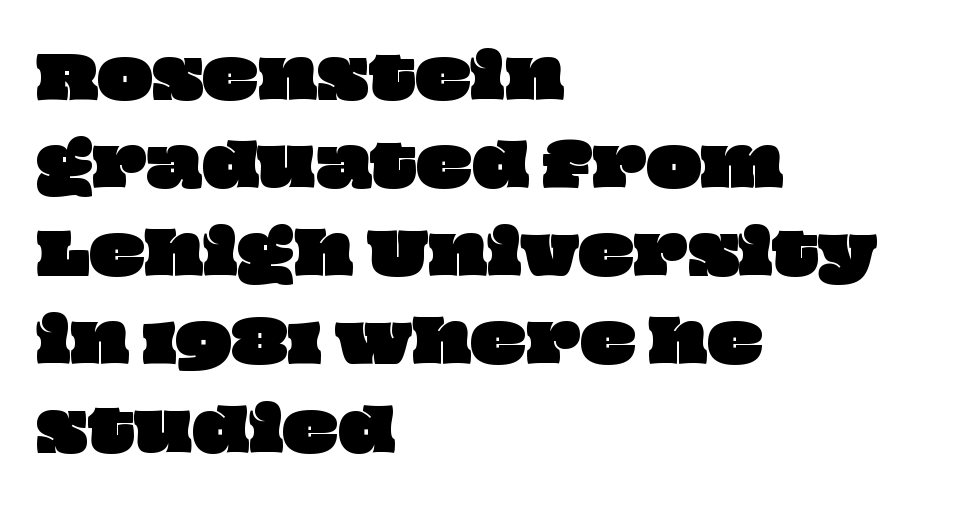
The image shows 58 px wide type; set left-aligned, normal line spacing (1.52x), normal letter spacing, not underlined; low stroke contrast and a large x-height.
